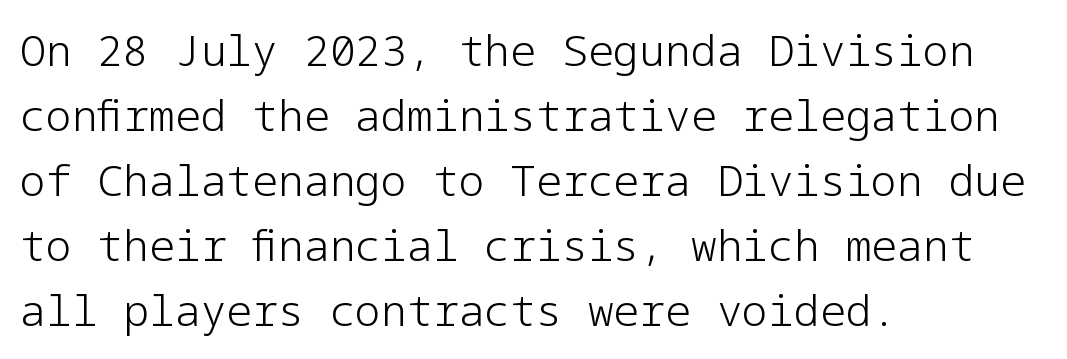
Q: Is the text bold? A: No.
Q: Is the text italic (slanted)? A: No, it is upright.
Q: Is the typeface a serif or a sans-serif typeface? A: Sans-serif.
Q: Is the text underlined? A: No.
Q: How is the paragraph aligned? A: Left-aligned.
Q: Is the spacing between letters normal or unusually wide? A: Normal.
Q: Is the spacing between lines tight, normal or loose? A: Normal.
Q: Width (condensed, normal, or wide)? A: Normal.
Q: Stroke contrast? A: Low.
Q: x-height? A: Medium.
